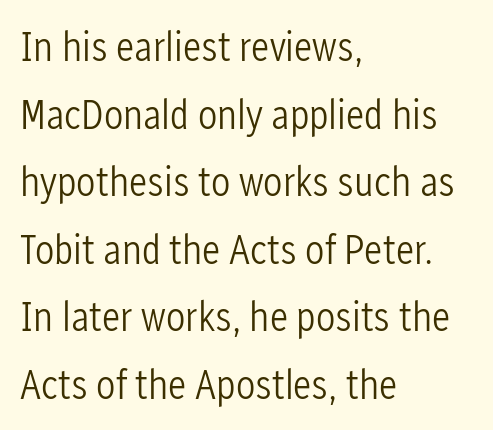
{"serif": "no", "italic": "no", "bold": "no", "weight": "light", "width": "condensed", "stroke_contrast": "low", "x_height": "medium", "monospaced": "no", "underline": "no", "align": "left", "line_spacing": "normal", "line_spacing_ratio": 1.57, "letter_spacing": "normal", "letter_spacing_em": 0.0, "glyph_px": 43}
